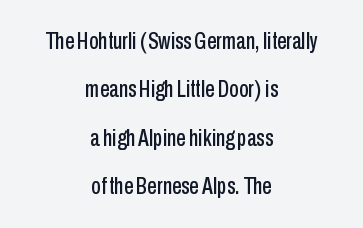
Letter spacing: default. The lines are quadded center. A roman cut, with each character standing at attention. The space directly below the letters is spotless. The vertical gap from one line to the next is large.
